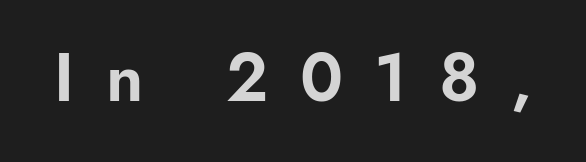
Each letter keeps its own natural width here, so spacing adapts to shape. Upright lettering throughout. The letters are spread apart with noticeably loose tracking. In terms of letterform style, serifs are entirely absent.
